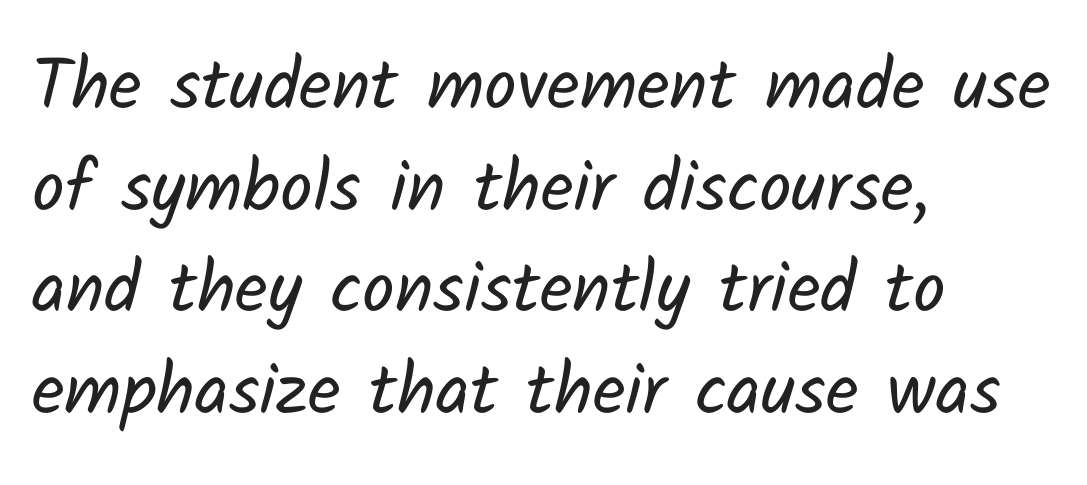
Q: Is the text bold? A: No.
Q: Is the typeface a serif or a sans-serif typeface? A: Sans-serif.
Q: Is the text underlined? A: No.
Q: How is the paragraph aligned? A: Left-aligned.
Q: Is the spacing between letters normal or unusually wide? A: Normal.
Q: Is the spacing between lines tight, normal or loose? A: Normal.
Q: Width (condensed, normal, or wide)? A: Normal.
Q: Stroke contrast? A: Low.
Q: x-height? A: Medium.
Q: Monospaced? A: No.
